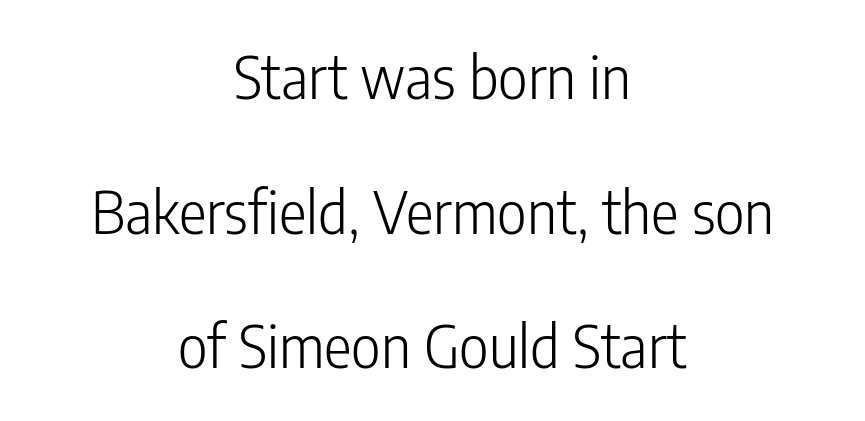
The paragraph shown floats in the horizontal middle. Each new line begins a long way beneath the previous one. Letterform terminals end flat and unadorned throughout the passage. The typography opts for an upright posture over an oblique one.
